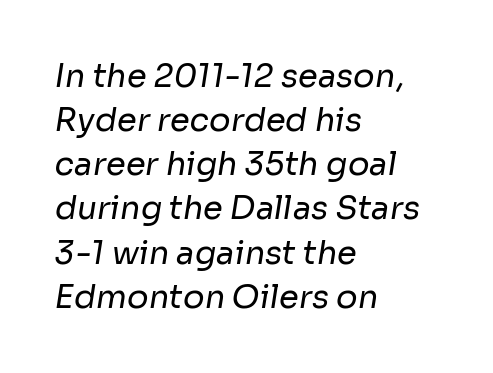
{"serif": "no", "bold": "no", "weight": "regular", "width": "normal", "stroke_contrast": "low", "x_height": "medium", "monospaced": "no", "underline": "no", "align": "left", "line_spacing": "normal", "line_spacing_ratio": 1.38, "letter_spacing": "normal", "letter_spacing_em": 0.0, "glyph_px": 32}
